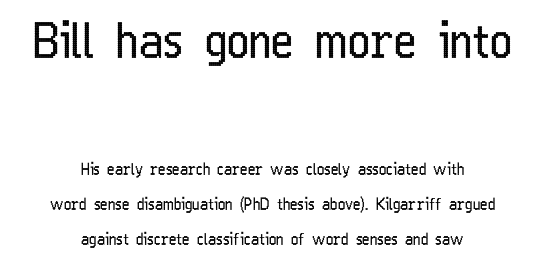
Q: Is the text bold? A: No.
Q: Is the text italic (slanted)? A: No, it is upright.
Q: Is the typeface a serif or a sans-serif typeface? A: Sans-serif.
Q: Is the text underlined? A: No.
Q: How is the paragraph aligned? A: Centered.
Q: Is the spacing between letters normal or unusually wide? A: Normal.
Q: Is the spacing between lines tight, normal or loose? A: Loose.
Q: Which block of text is set in a larger size, the first (top) or the second (bottom)? A: The first (top) one.
Q: Width (condensed, normal, or wide)? A: Condensed.
Q: Stroke contrast? A: Low.
Q: x-height? A: Medium.
Q: Monospaced? A: No.
